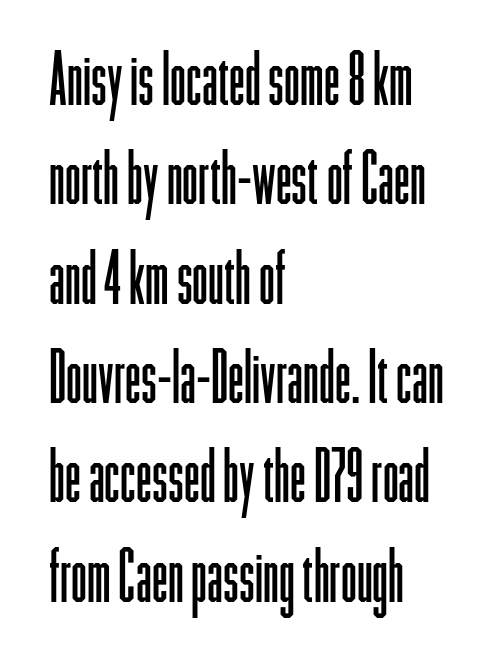
Serifs: no, the terminals of the letterforms are clean. The face used here is proportionally spaced, like ordinary book or web type. Successive baselines arrive at the customary interval. Unbolded letterforms with no extra heft.
